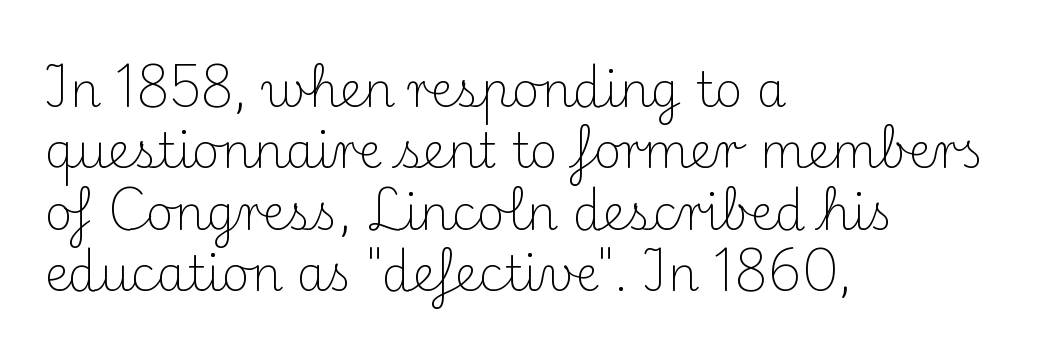
The foot of each line stays bare and open. Note the varied advance widths — an 'i' is clearly narrower than an 'm'. Where is the straight margin? On the left. This sample keeps an unexceptional amount of space between lines. Serif or sans? Serif — the stroke terminals have little feet.
